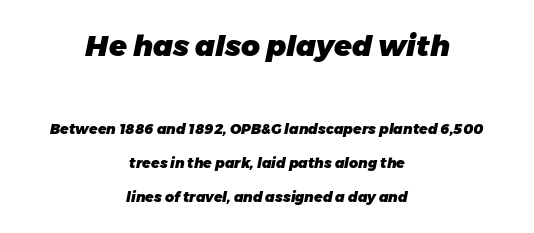
Summary of vertical rhythm: relaxed, with wide interline spacing. Weight check: bold — yes, fully. The typesetter chose a symmetrical, centered arrangement here. Just letters on the line, the space beneath them empty. Spacing verdict: proportional, widths tailored to each character. Scale decreases going downward across the two blocks.
